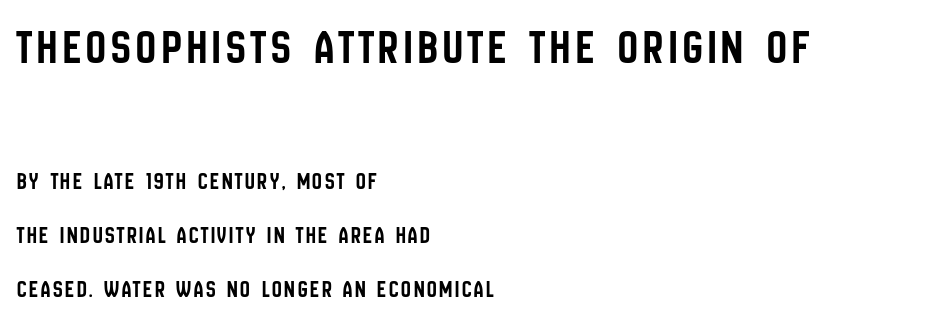
Type size steps down from the first block to the second. The type family on display is of the sans-serif kind. The space between consecutive lines is lavish. You can tell it's not italic because the verticals are truly vertical. Reading down the block, your eye returns to a fixed left position each line. Looks like regular typesetting: each glyph gets only the width it needs.
